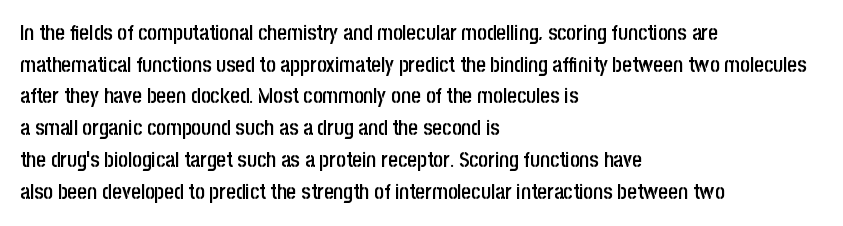
{"italic": "no", "bold": "semi", "underline": "no", "align": "left", "line_spacing": "normal", "line_spacing_ratio": 1.51, "letter_spacing": "normal", "letter_spacing_em": 0.0, "glyph_px": 21}
